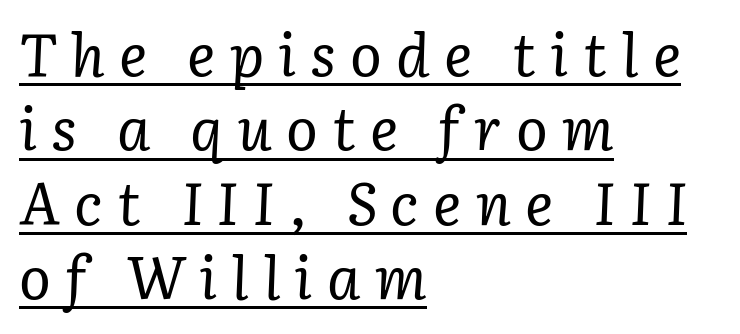
Q: Is the text bold? A: No.
Q: Is the text italic (slanted)? A: Yes, it leans right by about 3 degrees.
Q: Is the typeface a serif or a sans-serif typeface? A: Serif.
Q: Is the text underlined? A: Yes.
Q: How is the paragraph aligned? A: Left-aligned.
Q: Is the spacing between letters normal or unusually wide? A: Unusually wide.
Q: Is the spacing between lines tight, normal or loose? A: Normal.
Q: Width (condensed, normal, or wide)? A: Normal.
Q: Stroke contrast? A: Low.
Q: x-height? A: Medium.
Q: Monospaced? A: No.
